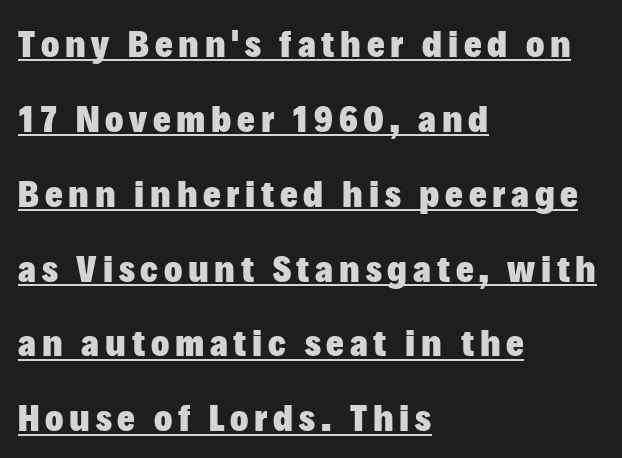
The image shows 38 px heavy sans-serif type, upright; set left-aligned, loose line spacing (1.97x), underlined; low stroke contrast and a medium x-height.
